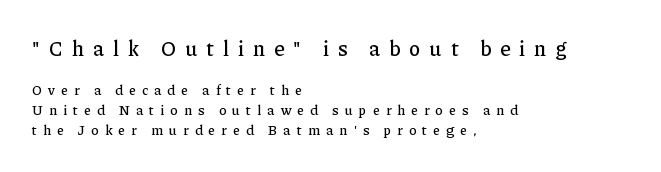
The image shows 21 px text type, upright; set left-aligned, normal line spacing (1.43x), unusually wide letter spacing (+0.44 em), not underlined; the first (top) block is 1.5x larger.
